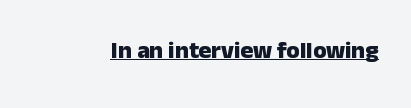
Students, observe the line beneath the letters — that is underlining. Upright lettering throughout. Summary of weight: heavy, a full bold. Here the glyphs are tracked normally, forming tight word shapes.
